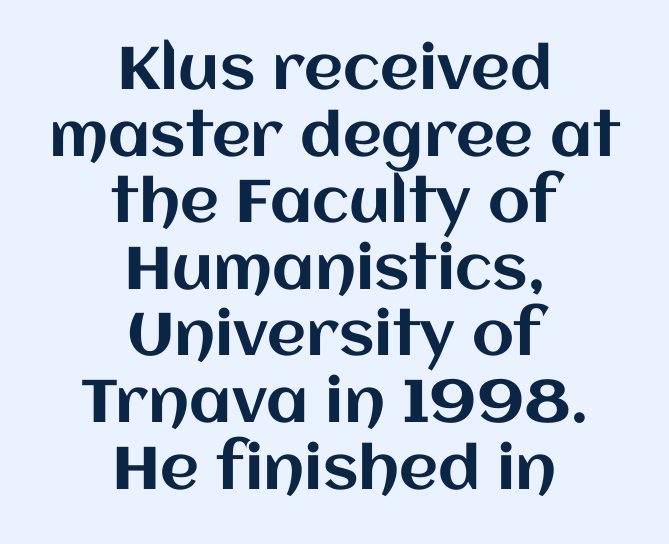
{"italic": "no", "width": "normal", "stroke_contrast": "medium", "x_height": "large", "monospaced": "no", "underline": "no", "align": "center", "line_spacing": "tight", "line_spacing_ratio": 1.11, "letter_spacing": "normal", "letter_spacing_em": 0.0, "glyph_px": 60}
